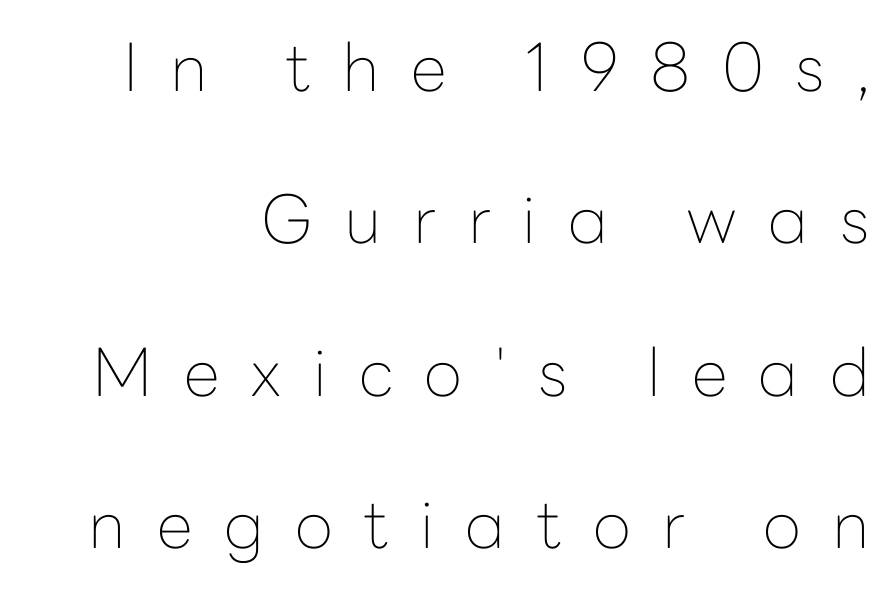
The passage shown is typed in a proportional face where columns would drift. A bare baseline throughout the passage. Loosely led — the rows are spread out. No feet cap the strokes, marking this as sans-serif type. The font's upright variant was chosen for this text. On a weight scale, this lands at 450 or below.
